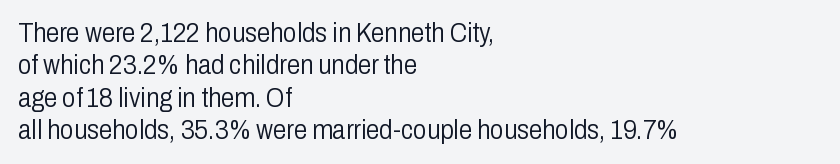
The font is comparable to plain body text, perhaps lighter. Line starts are locked; line ends wander. Nothing unusual about the tracking: characters are spaced as the font intends. The type sits square on the baseline with zero lean. Rule under the text: the space is simply empty.
